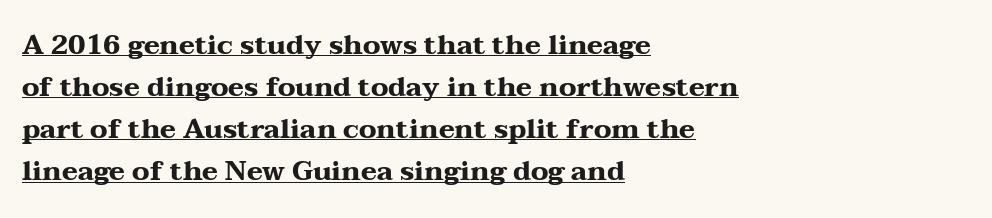
Q: Is the text bold? A: Yes.
Q: Is the text italic (slanted)? A: No, it is upright.
Q: Is the text underlined? A: Yes.
Q: How is the paragraph aligned? A: Left-aligned.
Q: Is the spacing between letters normal or unusually wide? A: Normal.
Q: Is the spacing between lines tight, normal or loose? A: Normal.
